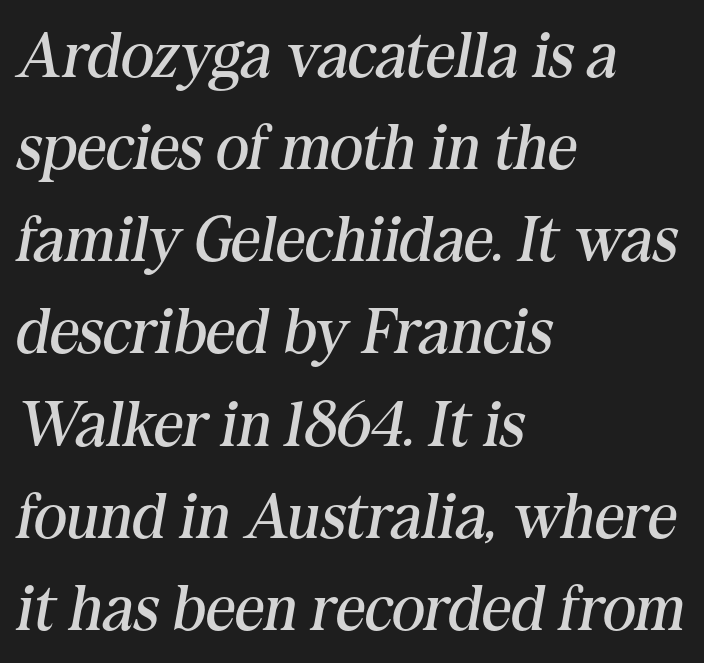
{"serif": "yes", "italic": "yes", "lean": "right", "slant_degrees": 10, "bold": "no", "weight": "regular", "width": "normal", "stroke_contrast": "medium", "x_height": "medium", "monospaced": "no", "underline": "no", "align": "left", "line_spacing": "normal", "line_spacing_ratio": 1.44, "letter_spacing": "normal", "letter_spacing_em": 0.0, "glyph_px": 64}
